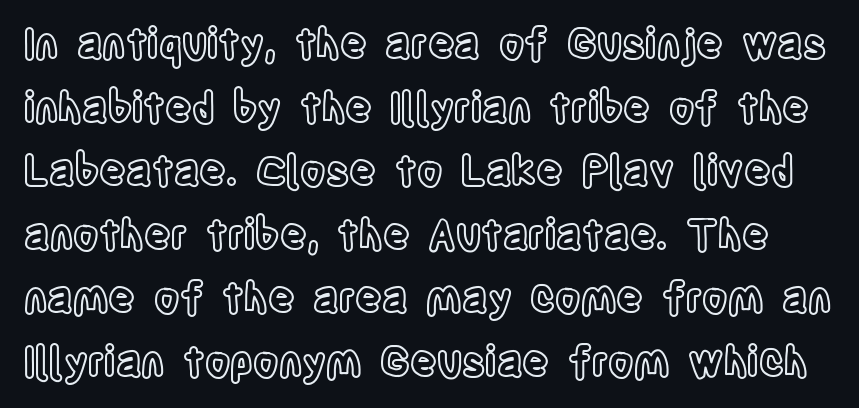
{"italic": "no", "width": "condensed", "x_height": "large", "monospaced": "no", "underline": "no", "line_spacing": "normal", "line_spacing_ratio": 1.55, "letter_spacing": "normal", "letter_spacing_em": 0.0, "glyph_px": 41}
